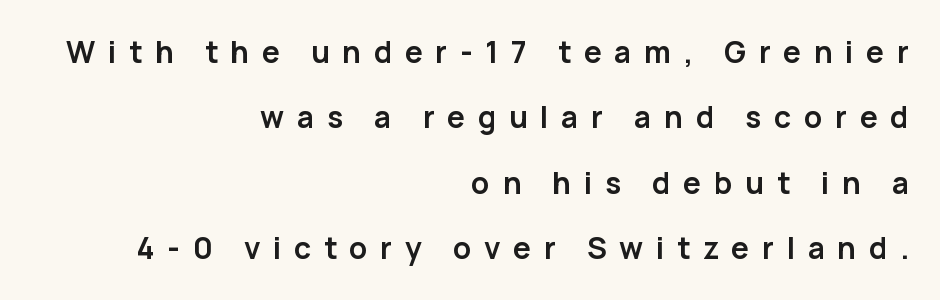
Typeset ragged left — the right edge is the straight one. The typesetting leans heavy: a genuine bold. Students, observe: this is what heavily led, spacious text looks like. This sample uses an upright cut, with every glyph sitting square on the baseline.
